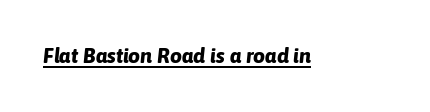
The face used here is rendered with its standard letterfit. The typography opts for an oblique posture over an upright one. Weight check: bold — yes, fully. What decoration does the sample have? An underline.
